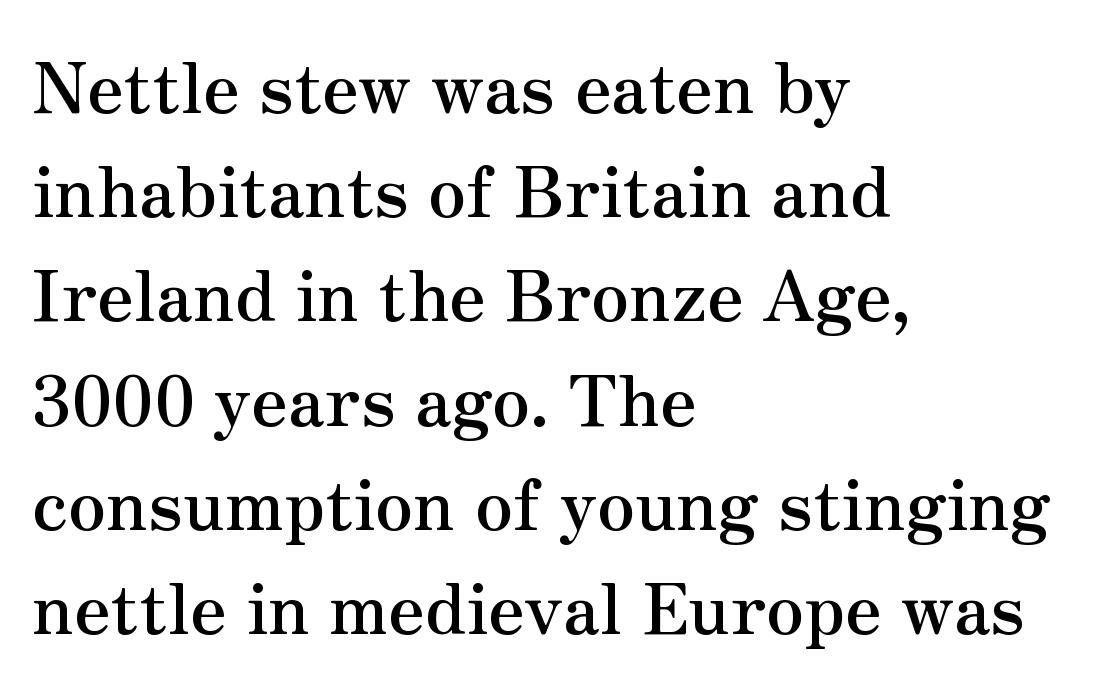
{"serif": "yes", "italic": "no", "bold": "yes", "weight": "semibold", "width": "normal", "stroke_contrast": "medium", "x_height": "small", "monospaced": "no", "underline": "no", "align": "left", "line_spacing": "normal", "line_spacing_ratio": 1.51, "letter_spacing": "normal", "letter_spacing_em": 0.0, "glyph_px": 69}
